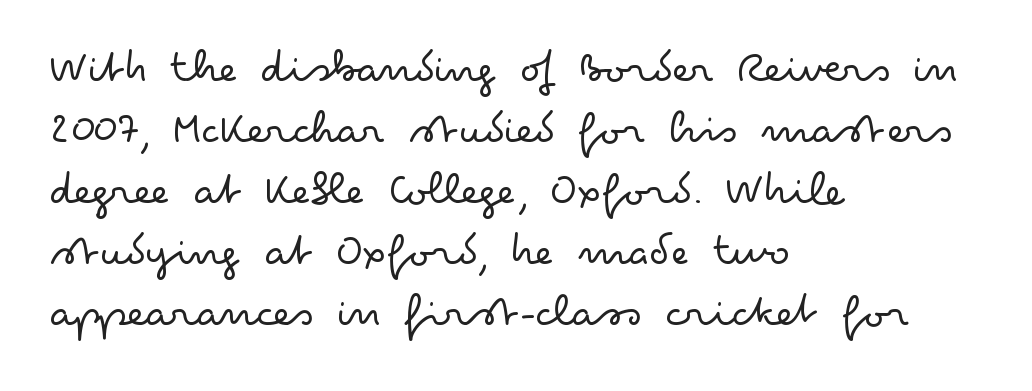
{"serif": "no", "italic": "no", "bold": "no", "weight": "light", "width": "wide", "stroke_contrast": "low", "x_height": "small", "monospaced": "no", "underline": "no", "align": "left", "line_spacing": "normal", "line_spacing_ratio": 1.27, "letter_spacing": "normal", "letter_spacing_em": 0.0, "glyph_px": 48}
